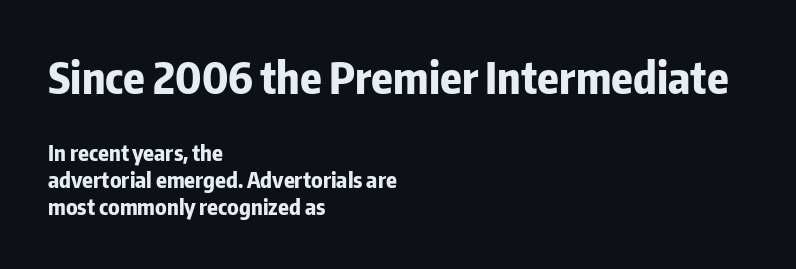
Q: Is the text bold? A: Yes.
Q: Is the text italic (slanted)? A: No, it is upright.
Q: Is the typeface a serif or a sans-serif typeface? A: Sans-serif.
Q: Is the text underlined? A: No.
Q: How is the paragraph aligned? A: Left-aligned.
Q: Is the spacing between letters normal or unusually wide? A: Normal.
Q: Which block of text is set in a larger size, the first (top) or the second (bottom)? A: The first (top) one.
Q: Width (condensed, normal, or wide)? A: Condensed.
Q: Stroke contrast? A: Low.
Q: x-height? A: Medium.
Q: Monospaced? A: No.
